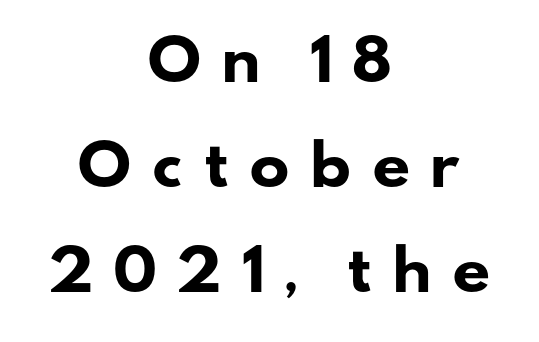
The image shows 54 px heavy, wide sans-serif type; set centered, loose line spacing (1.94x), unusually wide letter spacing (+0.34 em), not underlined; low stroke contrast and a small x-height.
